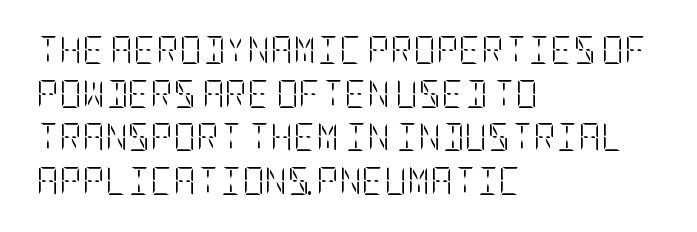
The space beneath each line is pristine and unruled. Standard letterfit; no display-style spreading of the glyphs. Vertical spacing — default. When letters stand straight like this, we call the style roman or upright. This is not heavy type; no bold has been used.
